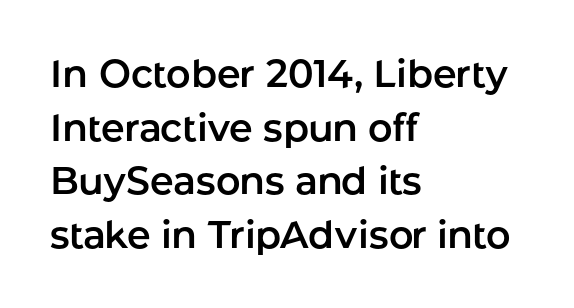
Q: Is the text italic (slanted)? A: No, it is upright.
Q: Is the typeface a serif or a sans-serif typeface? A: Sans-serif.
Q: Is the text underlined? A: No.
Q: How is the paragraph aligned? A: Left-aligned.
Q: Is the spacing between letters normal or unusually wide? A: Normal.
Q: Is the spacing between lines tight, normal or loose? A: Normal.
Q: Width (condensed, normal, or wide)? A: Normal.
Q: Stroke contrast? A: Low.
Q: x-height? A: Medium.
Q: Monospaced? A: No.
